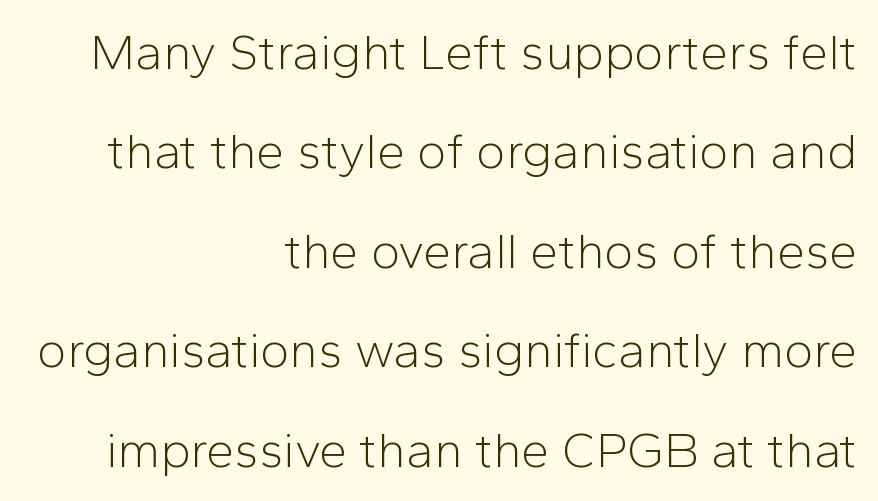
{"serif": "no", "italic": "no", "bold": "no", "weight": "light", "width": "normal", "stroke_contrast": "low", "x_height": "medium", "monospaced": "no", "underline": "no", "align": "right", "line_spacing": "loose", "line_spacing_ratio": 1.99, "letter_spacing": "normal", "letter_spacing_em": 0.0, "glyph_px": 50}
